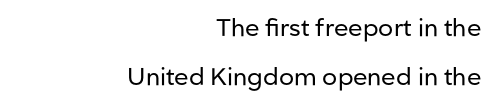
Compared with typical body copy, the letter spacing here is the same. The block of text is sparse from top to bottom, with ample space between rows. The strokes carry an ordinary text weight at most. Check the space under the baseline: it is left empty. Every stem runs plumb, perpendicular to the baseline. One-word summary of the alignment: right.
